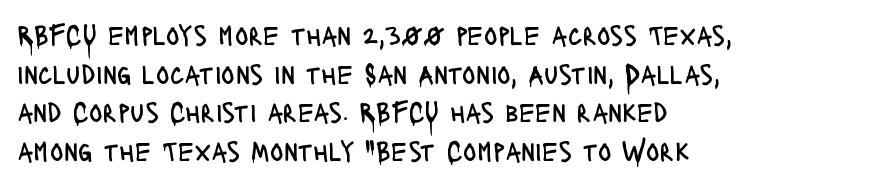
{"serif": "no", "italic": "no", "bold": "no", "weight": "regular", "width": "condensed", "stroke_contrast": "low", "x_height": "large", "monospaced": "no", "underline": "no", "align": "left", "line_spacing": "normal", "line_spacing_ratio": 1.38, "letter_spacing": "normal", "letter_spacing_em": 0.0, "glyph_px": 28}
